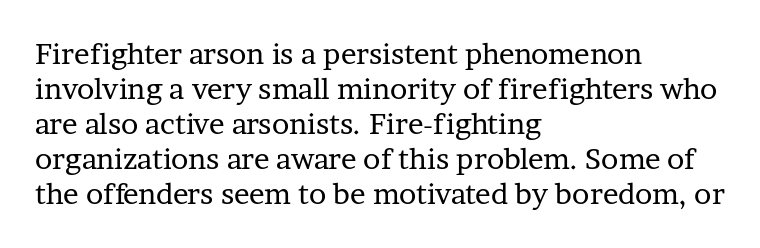
{"serif": "yes", "italic": "no", "bold": "no", "weight": "regular", "width": "normal", "stroke_contrast": "low", "x_height": "medium", "monospaced": "no", "underline": "no", "align": "left", "line_spacing_ratio": 1.21, "letter_spacing": "normal", "letter_spacing_em": 0.0, "glyph_px": 29}
